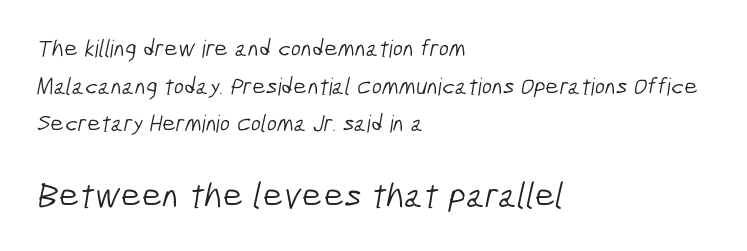
Q: Is the text bold? A: No.
Q: Is the typeface a serif or a sans-serif typeface? A: Sans-serif.
Q: Is the text underlined? A: No.
Q: How is the paragraph aligned? A: Left-aligned.
Q: Is the spacing between letters normal or unusually wide? A: Normal.
Q: Is the spacing between lines tight, normal or loose? A: Normal.
Q: Which block of text is set in a larger size, the first (top) or the second (bottom)? A: The second (bottom) one.
Q: Width (condensed, normal, or wide)? A: Condensed.
Q: Stroke contrast? A: Low.
Q: x-height? A: Medium.
Q: Monospaced? A: No.
